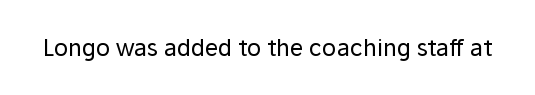
The type is set solid horizontally, with unmodified tracking. Words float on clear page, feet unadorned. A quiet, ordinary-to-light weight characterises the typeface. The type sits square on the baseline with zero lean.
